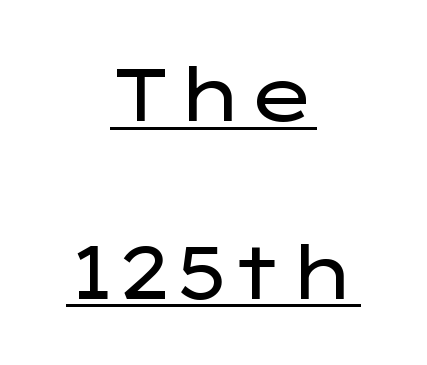
{"serif": "no", "italic": "no", "bold": "no", "weight": "regular", "width": "wide", "stroke_contrast": "low", "x_height": "medium", "monospaced": "no", "underline": "yes", "align": "center", "line_spacing": "loose", "line_spacing_ratio": 2.4, "letter_spacing": "normal", "letter_spacing_em": 0.0, "glyph_px": 74}
